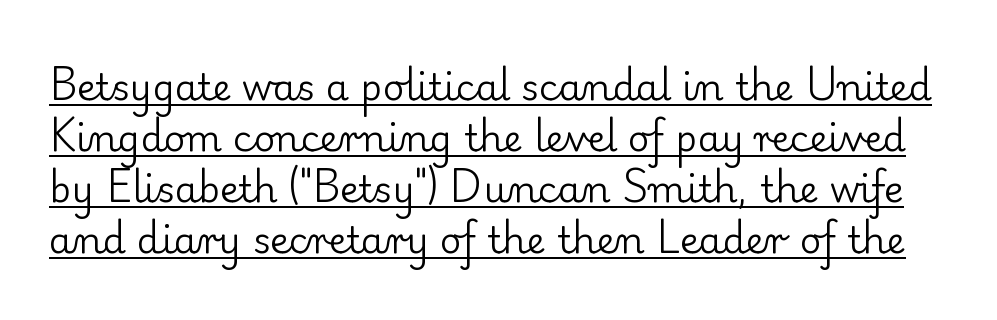
Ascenders rise straight up at ninety degrees. The face looks like a standard text weight, possibly lighter. A baseline rule has been typeset under these characters. Rows of type keep a routine distance in the vertical direction. The typeface chosen for these lines features serifs. These lines are rendered in a variable-pitch font.
